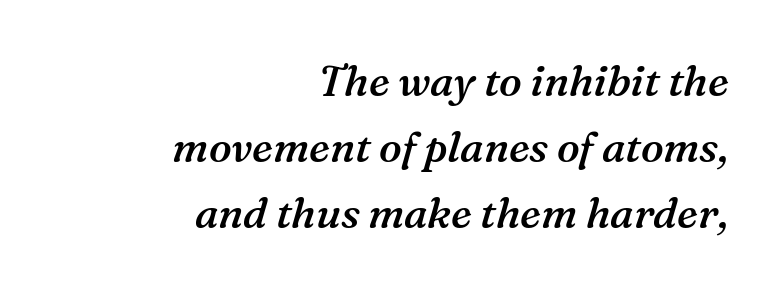
Compared with ordinary roman type, these characters are visibly tilted. The typeface chosen for these lines features serifs. The rendering uses a semibold face; strokes are thickened but not to full bold. Which margin do the lines hug? The right one — the left edge is uneven. Regular leading.
